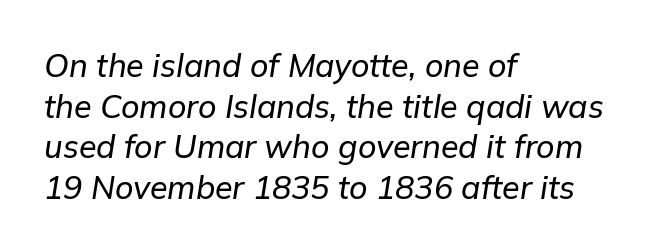
The image shows 32 px text type, italic (leaning right); set left-aligned, normal line spacing (1.27x), normal letter spacing, not underlined; low stroke contrast and a medium x-height.
